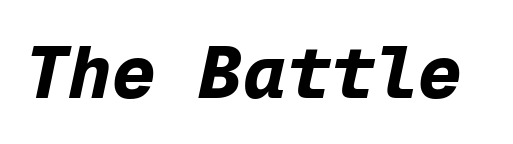
{"italic": "yes", "lean": "right", "slant_degrees": 12, "bold": "yes", "weight": "bold", "width": "normal", "stroke_contrast": "low", "x_height": "medium", "monospaced": "yes", "underline": "no", "letter_spacing": "normal", "letter_spacing_em": 0.0, "glyph_px": 73}
